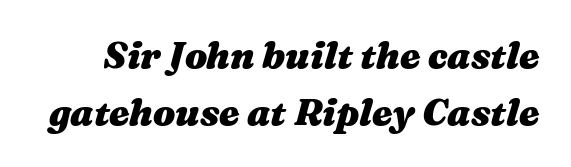
{"italic": "yes", "lean": "right", "slant_degrees": 16, "bold": "yes", "weight": "heavy", "width": "wide", "stroke_contrast": "medium", "x_height": "medium", "monospaced": "no", "underline": "no", "line_spacing": "normal", "line_spacing_ratio": 1.55, "letter_spacing": "normal", "letter_spacing_em": 0.0, "glyph_px": 37}
